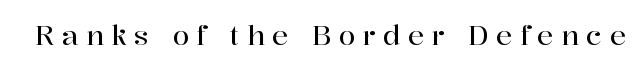
Words appear elongated and porous because spacing is wide. Italic: no, the glyphs are upright roman. Check the space under the baseline: it is left empty.
